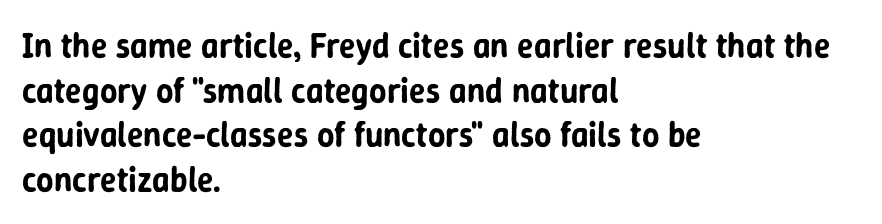
Q: Is the text italic (slanted)? A: No, it is upright.
Q: Is the typeface a serif or a sans-serif typeface? A: Sans-serif.
Q: Is the text underlined? A: No.
Q: How is the paragraph aligned? A: Left-aligned.
Q: Is the spacing between letters normal or unusually wide? A: Normal.
Q: Is the spacing between lines tight, normal or loose? A: Normal.
Q: Width (condensed, normal, or wide)? A: Normal.
Q: Stroke contrast? A: Low.
Q: x-height? A: Medium.
Q: Monospaced? A: No.
